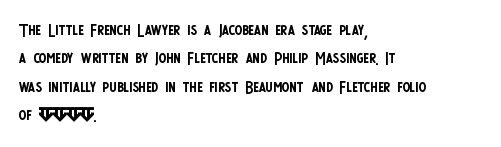
Nobody touched the tracking dial on this one. Visually the block forms a straight wall on the left and a jagged coastline on the right. Posture: upright roman. Beneath every word, the page is bare.
